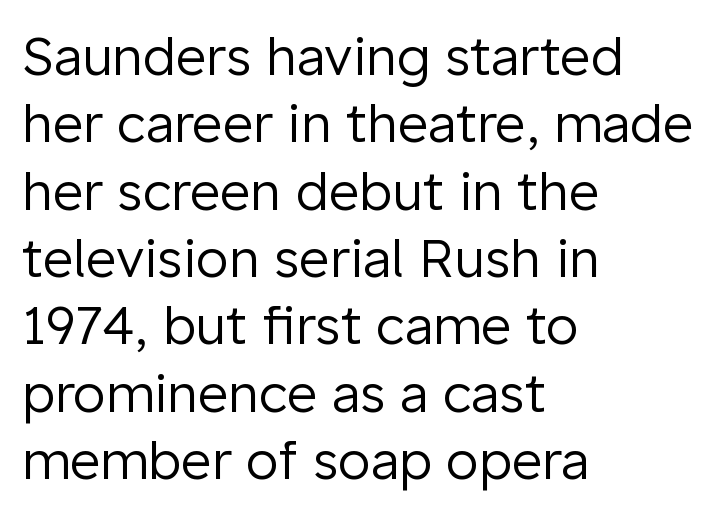
Q: Is the text bold? A: No.
Q: Is the text italic (slanted)? A: No, it is upright.
Q: Is the typeface a serif or a sans-serif typeface? A: Sans-serif.
Q: Is the text underlined? A: No.
Q: How is the paragraph aligned? A: Left-aligned.
Q: Is the spacing between letters normal or unusually wide? A: Normal.
Q: Is the spacing between lines tight, normal or loose? A: Normal.
Q: Width (condensed, normal, or wide)? A: Normal.
Q: Stroke contrast? A: Low.
Q: x-height? A: Medium.
Q: Monospaced? A: No.
